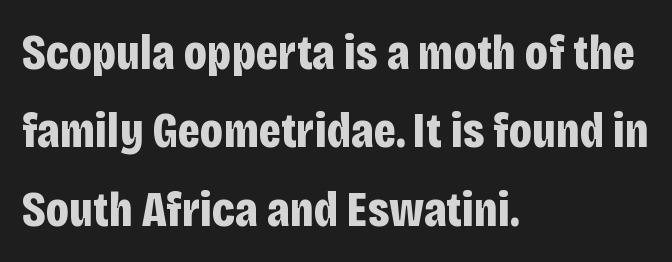
Q: Is the text bold? A: Yes.
Q: Is the text italic (slanted)? A: No, it is upright.
Q: Is the typeface a serif or a sans-serif typeface? A: Sans-serif.
Q: Is the text underlined? A: No.
Q: How is the paragraph aligned? A: Left-aligned.
Q: Is the spacing between letters normal or unusually wide? A: Normal.
Q: Is the spacing between lines tight, normal or loose? A: Normal.
Q: Width (condensed, normal, or wide)? A: Condensed.
Q: Stroke contrast? A: Low.
Q: x-height? A: Large.
Q: Monospaced? A: No.
